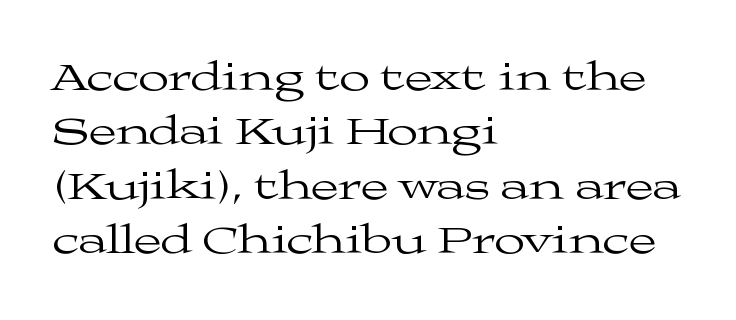
The image shows 40 px regular-weight, wide serif type, upright; set left-aligned, normal line spacing (1.36x), normal letter spacing, not underlined; medium stroke contrast and a medium x-height.
